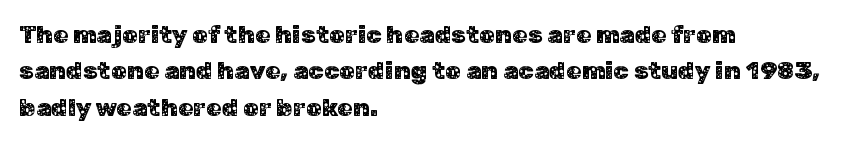
Plain, unruled lines of type. The type is set solid horizontally, with unmodified tracking. Tall strokes in this sample are plumb rather than angled. Regarding leading, the lines here are spaced in the standard way.
